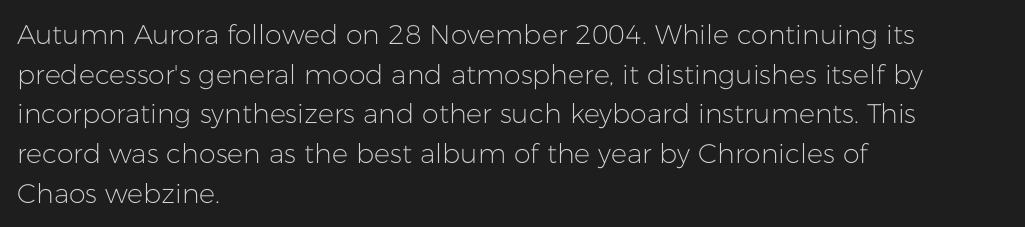
Q: Is the text bold? A: No.
Q: Is the text italic (slanted)? A: No, it is upright.
Q: Is the text underlined? A: No.
Q: How is the paragraph aligned? A: Left-aligned.
Q: Is the spacing between letters normal or unusually wide? A: Normal.
Q: Is the spacing between lines tight, normal or loose? A: Normal.
